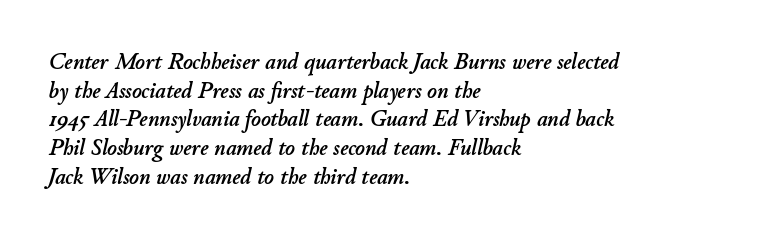
Q: Is the text italic (slanted)? A: Yes, it leans right by about 11 degrees.
Q: Is the text underlined? A: No.
Q: How is the paragraph aligned? A: Left-aligned.
Q: Is the spacing between letters normal or unusually wide? A: Normal.
Q: Is the spacing between lines tight, normal or loose? A: Normal.
